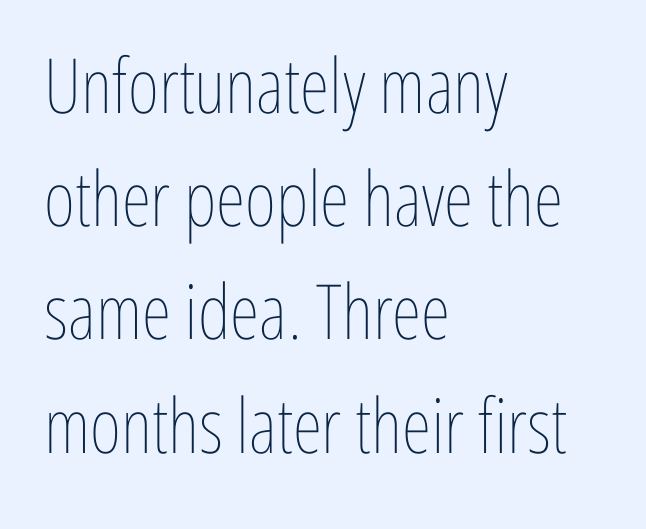
Q: Is the text bold? A: No.
Q: Is the text italic (slanted)? A: No, it is upright.
Q: Is the text underlined? A: No.
Q: How is the paragraph aligned? A: Left-aligned.
Q: Is the spacing between letters normal or unusually wide? A: Normal.
Q: Is the spacing between lines tight, normal or loose? A: Normal.
Q: Width (condensed, normal, or wide)? A: Condensed.
Q: Stroke contrast? A: Low.
Q: x-height? A: Medium.
Q: Monospaced? A: No.
